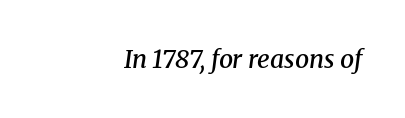
The lettering tilts uniformly, giving the passage an italic look. This rendering uses right alignment, leaving the left contour irregular. The typesetting leans somewhat heavy: a semibold. Has an underline been added? It has not.
